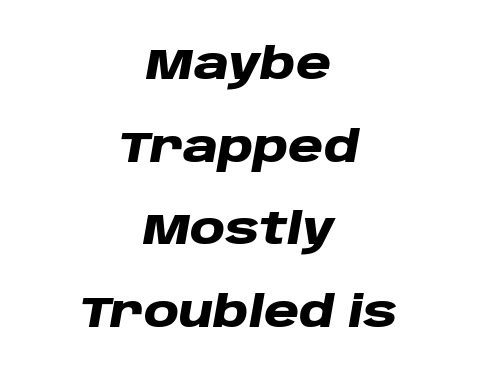
The image shows 43 px heavy, wide type, italic (leaning right); set centered, loose line spacing (1.92x), normal letter spacing, not underlined; low stroke contrast and a large x-height.
